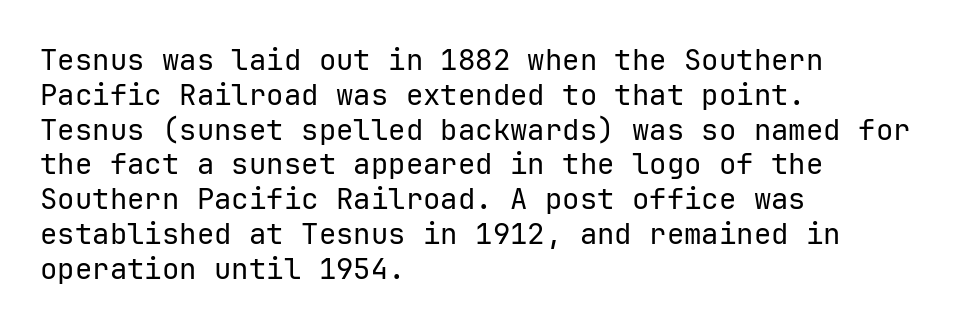
The passage shown is not bold in any degree. Observe the ordinary spacing: letters are neighbours, not strangers. Notice how the passage keeps a crisp vertical edge on the left only. Are there feet on the stems? There aren't — it's a sans.
